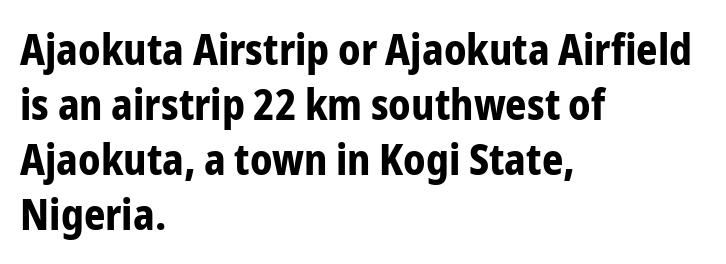
{"serif": "no", "italic": "no", "bold": "yes", "weight": "bold", "width": "condensed", "stroke_contrast": "low", "x_height": "medium", "monospaced": "no", "underline": "no", "align": "left", "line_spacing": "normal", "line_spacing_ratio": 1.31, "letter_spacing": "normal", "letter_spacing_em": 0.0, "glyph_px": 42}
